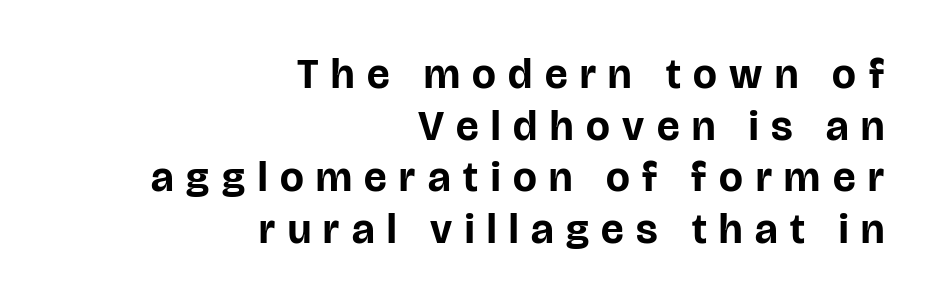
Q: Is the text bold? A: Yes.
Q: Is the text italic (slanted)? A: No, it is upright.
Q: Is the typeface a serif or a sans-serif typeface? A: Sans-serif.
Q: Is the text underlined? A: No.
Q: How is the paragraph aligned? A: Right-aligned.
Q: Is the spacing between letters normal or unusually wide? A: Unusually wide.
Q: Width (condensed, normal, or wide)? A: Normal.
Q: Stroke contrast? A: Low.
Q: x-height? A: Large.
Q: Monospaced? A: No.
